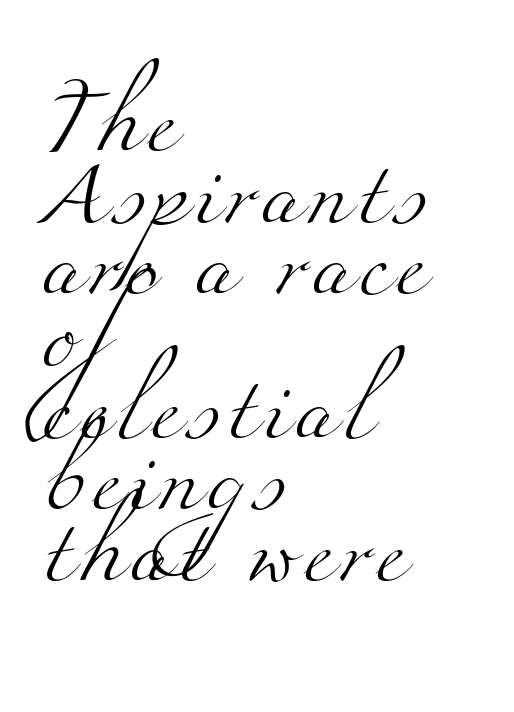
{"bold": "no", "weight": "light", "width": "wide", "stroke_contrast": "medium", "x_height": "small", "monospaced": "no", "underline": "no", "align": "left", "line_spacing": "tight", "line_spacing_ratio": 1.12, "glyph_px": 64}
